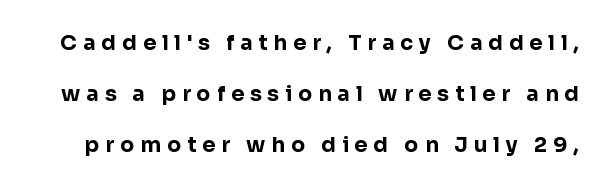
The image shows 21 px bold type, upright; set loose line spacing (2.43x), unusually wide letter spacing (+0.28 em), not underlined.
